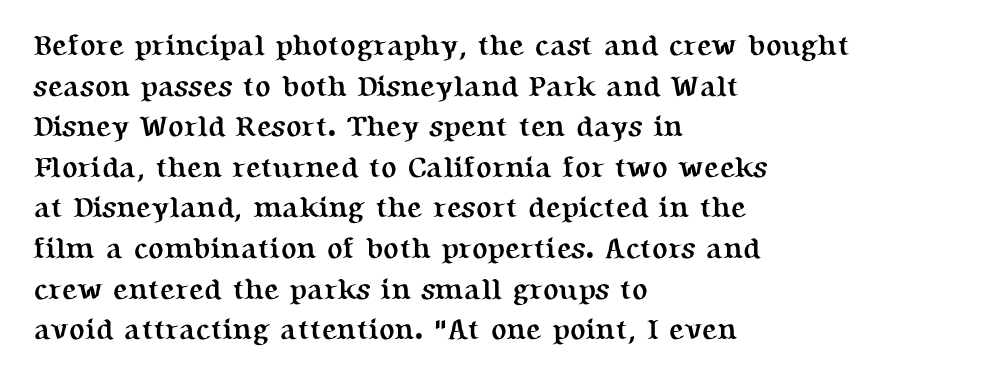
{"serif": "yes", "italic": "no", "bold": "yes", "weight": "semibold", "width": "normal", "stroke_contrast": "medium", "x_height": "medium", "monospaced": "no", "underline": "no", "align": "left", "line_spacing": "normal", "line_spacing_ratio": 1.4, "letter_spacing": "normal", "letter_spacing_em": 0.0, "glyph_px": 29}
